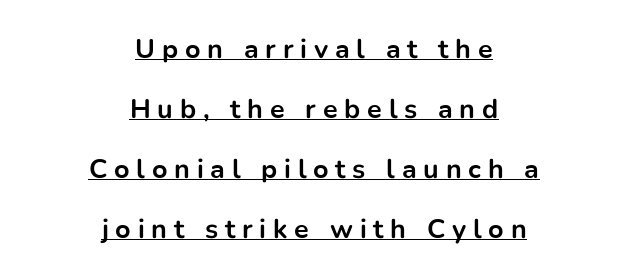
{"italic": "no", "bold": "yes", "underline": "yes", "align": "center", "line_spacing": "loose", "line_spacing_ratio": 2.22, "letter_spacing": "wide", "letter_spacing_em": 0.25, "glyph_px": 27}
